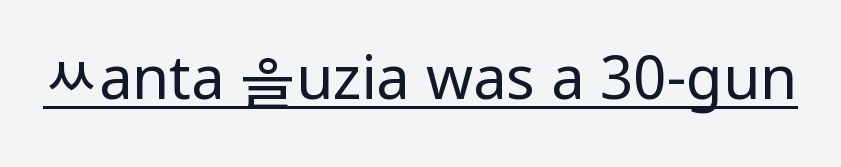
{"serif": "no", "italic": "no", "bold": "no", "weight": "regular", "width": "condensed", "stroke_contrast": "low", "underline": "yes", "letter_spacing": "normal", "letter_spacing_em": 0.0, "glyph_px": 60}
